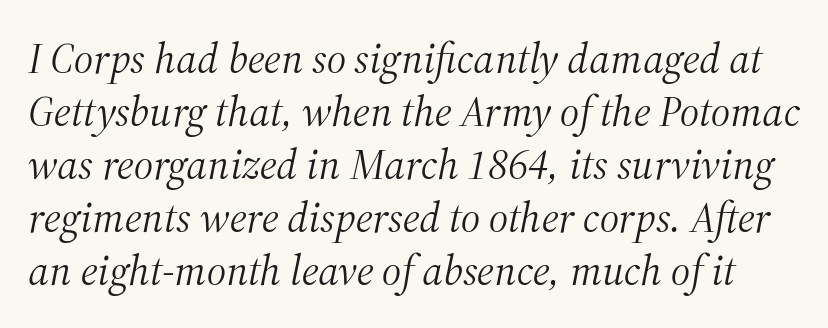
Q: Is the text bold? A: No.
Q: Is the text italic (slanted)? A: Yes, it leans right by about 12 degrees.
Q: Is the typeface a serif or a sans-serif typeface? A: Serif.
Q: Is the text underlined? A: No.
Q: Is the spacing between letters normal or unusually wide? A: Normal.
Q: Width (condensed, normal, or wide)? A: Normal.
Q: Stroke contrast? A: Medium.
Q: x-height? A: Medium.
Q: Monospaced? A: No.
